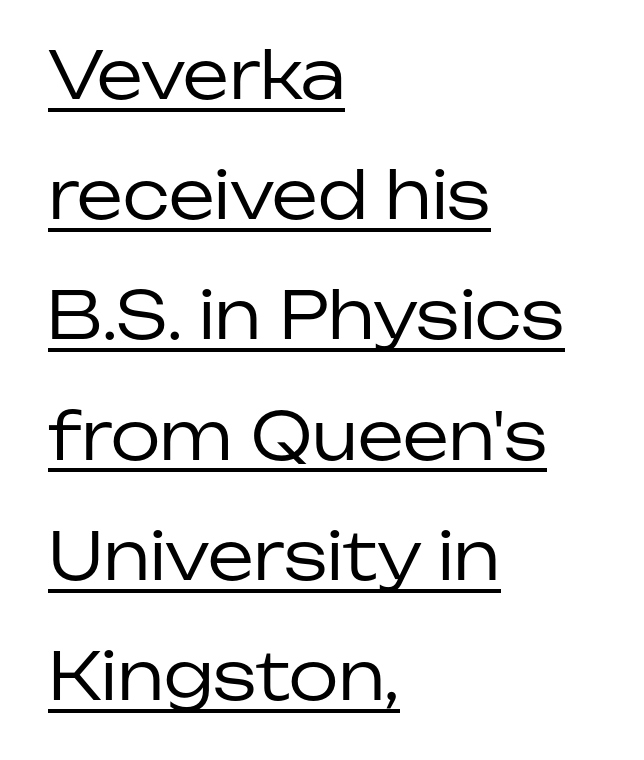
{"serif": "no", "italic": "no", "bold": "no", "weight": "regular", "width": "normal", "stroke_contrast": "low", "x_height": "medium", "monospaced": "no", "underline": "yes", "align": "left", "line_spacing_ratio": 1.85, "letter_spacing": "normal", "letter_spacing_em": 0.0, "glyph_px": 65}
